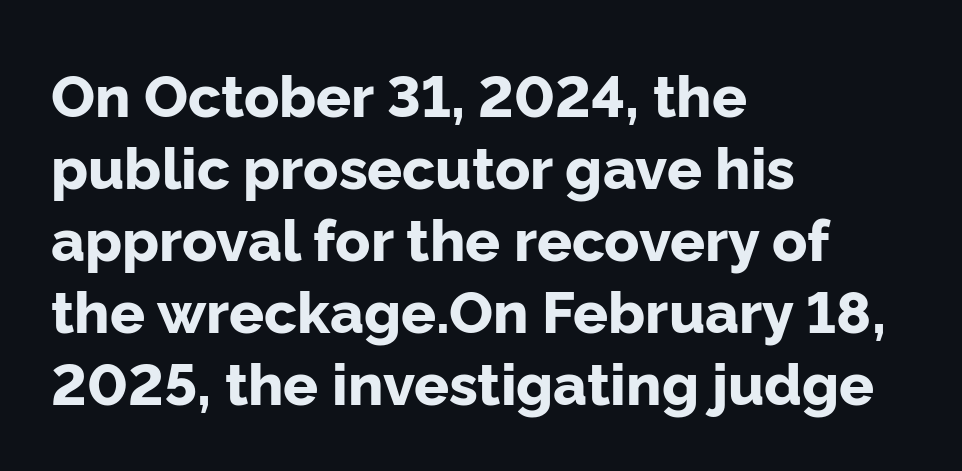
The image shows 58 px bold sans-serif type, upright; set left-aligned, line spacing 1.24x, normal letter spacing, not underlined; low stroke contrast and a medium x-height.
